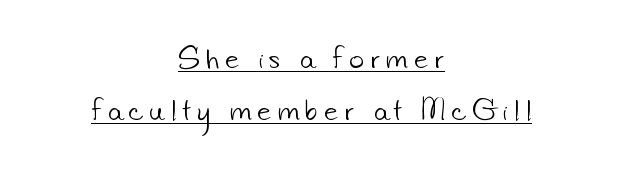
The lines are spread far apart with generous leading. Check the space under the baseline: a stroke is drawn there. The whitespace from short lines is split evenly between both sides. Weight: regular or lighter. A typesetter would call this heavily tracked-out type.
